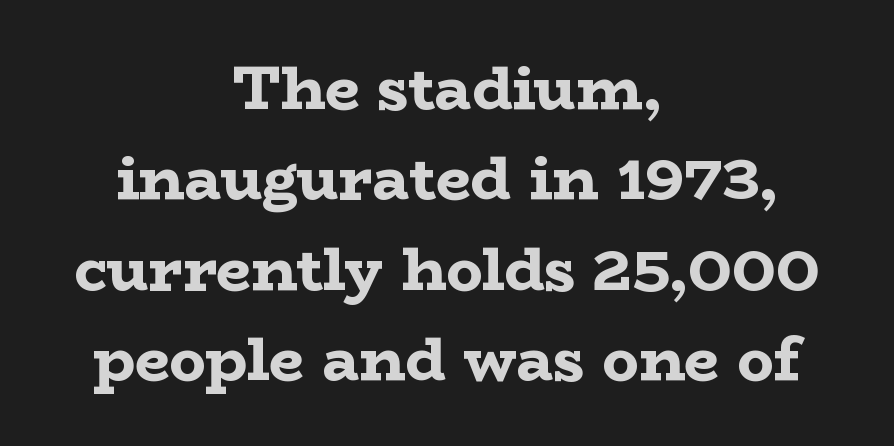
The image shows 61 px bold, wide serif type, upright; set centered, normal line spacing (1.48x), normal letter spacing, not underlined; low stroke contrast and a medium x-height.
